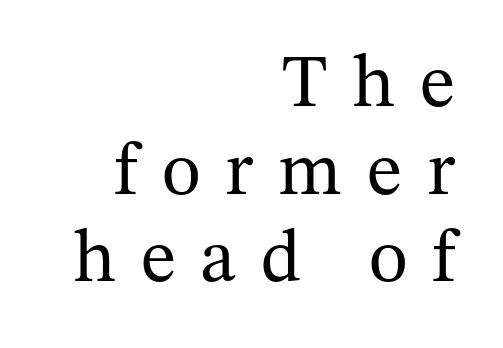
Notice how the passage keeps a crisp vertical edge on the right only. Vertical strokes here are truly vertical. In terms of letterform style, serifs are clearly present. Descenders are the only things crossing below the line. The gaps between neighbouring characters are conspicuously large. Spacing verdict: proportional, widths tailored to each character.
